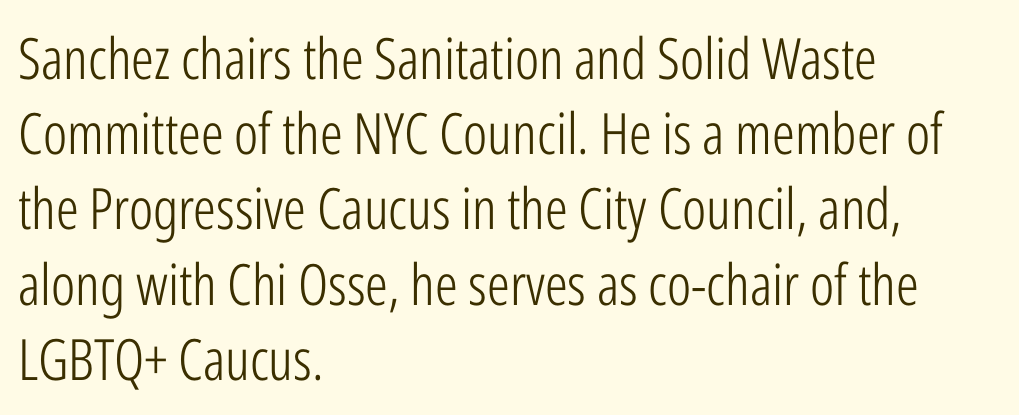
The image shows 57 px light, condensed sans-serif type, upright; set left-aligned, normal line spacing (1.32x), normal letter spacing, not underlined; low stroke contrast and a medium x-height.
